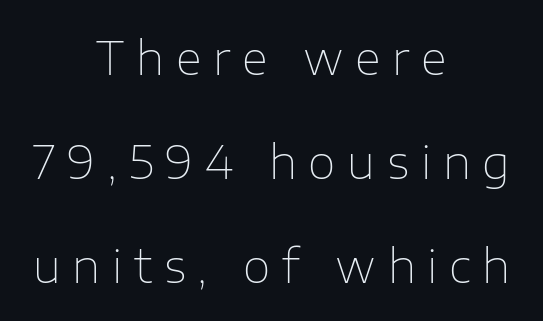
Q: Is the text bold? A: No.
Q: Is the text italic (slanted)? A: No, it is upright.
Q: Is the typeface a serif or a sans-serif typeface? A: Sans-serif.
Q: Is the text underlined? A: No.
Q: How is the paragraph aligned? A: Centered.
Q: Is the spacing between letters normal or unusually wide? A: Unusually wide.
Q: Is the spacing between lines tight, normal or loose? A: Loose.
Q: Width (condensed, normal, or wide)? A: Normal.
Q: Stroke contrast? A: Low.
Q: x-height? A: Medium.
Q: Monospaced? A: No.
